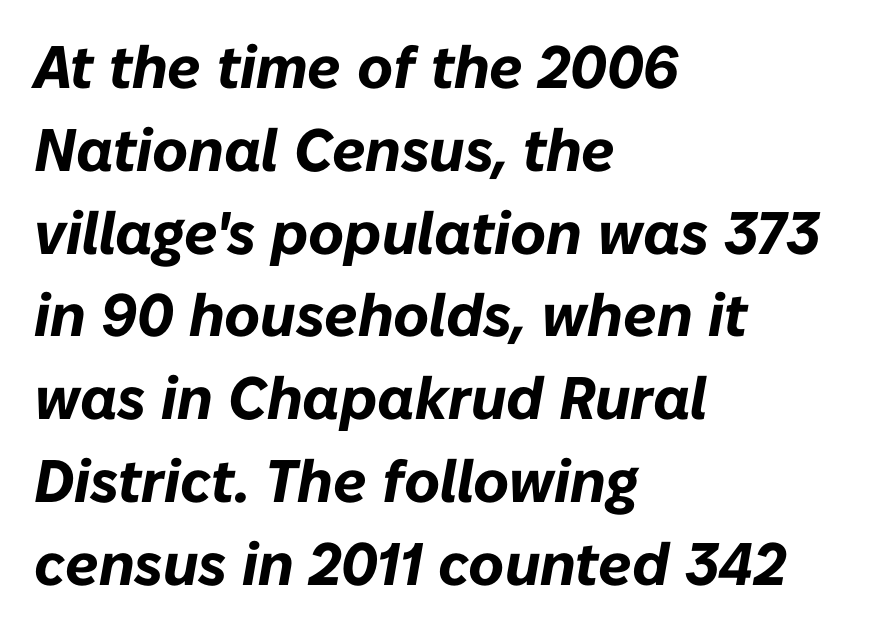
The image shows 60 px bold type, italic (leaning right); set left-aligned, normal line spacing (1.38x), normal letter spacing, not underlined; low stroke contrast and a medium x-height.
